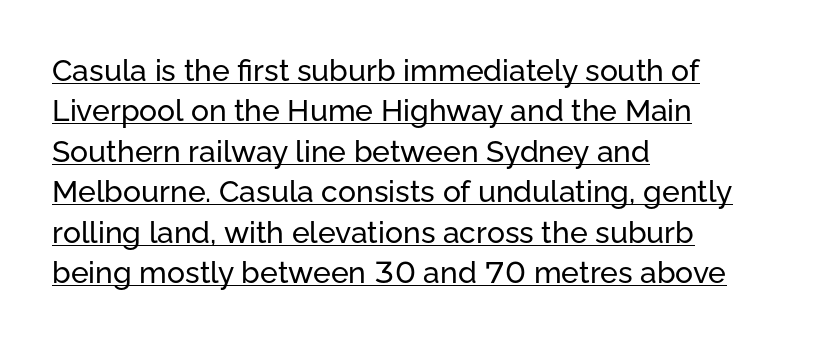
The letters stand upright; this is a roman face. No feet cap the strokes, marking this as sans-serif type. What decoration does the sample have? An underline. Spacing between characters is what you'd get straight out of the box. The line-height multiplier appears to be the usual default.
